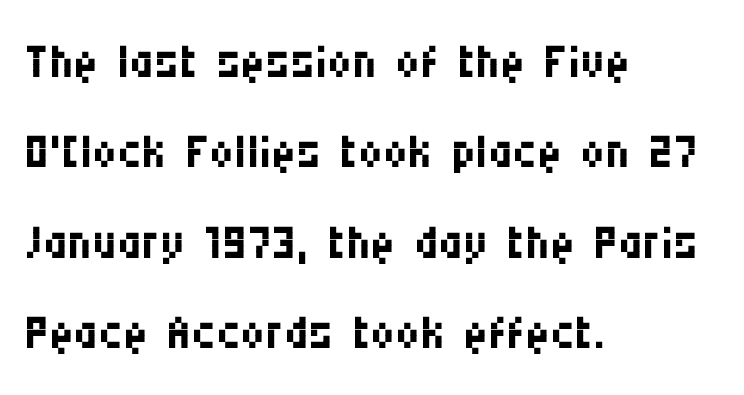
The image shows 68 px regular-weight, condensed sans-serif type, upright; set left-aligned, normal line spacing (1.33x), normal letter spacing, not underlined; medium stroke contrast and a large x-height.
